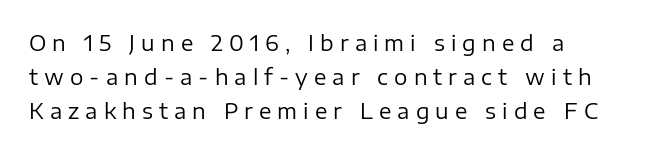
Q: Is the text bold? A: No.
Q: Is the text italic (slanted)? A: No, it is upright.
Q: Is the text underlined? A: No.
Q: How is the paragraph aligned? A: Left-aligned.
Q: Is the spacing between letters normal or unusually wide? A: Unusually wide.
Q: Is the spacing between lines tight, normal or loose? A: Normal.
